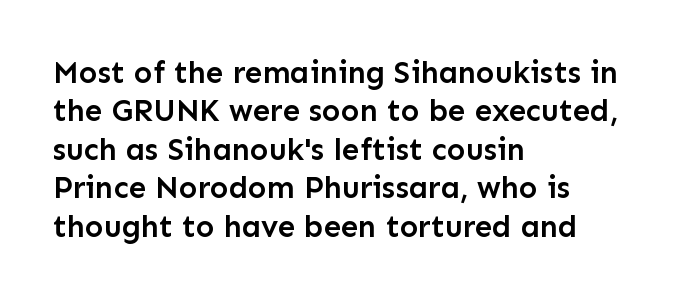
The lines in this sample share a left origin and differ only in where they stop. You could not count columns in this text — the font is proportionally spaced. The text was rendered using a sans face with plain stroke endings. Vertical strokes here are truly vertical.
